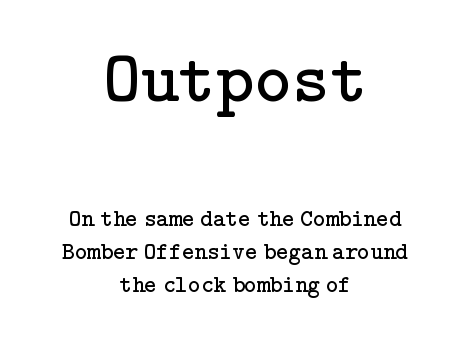
Q: Is the text bold? A: No.
Q: Is the text italic (slanted)? A: No, it is upright.
Q: Is the typeface a serif or a sans-serif typeface? A: Serif.
Q: Is the text underlined? A: No.
Q: How is the paragraph aligned? A: Centered.
Q: Is the spacing between letters normal or unusually wide? A: Normal.
Q: Is the spacing between lines tight, normal or loose? A: Normal.
Q: Which block of text is set in a larger size, the first (top) or the second (bottom)? A: The first (top) one.
Q: Width (condensed, normal, or wide)? A: Normal.
Q: Stroke contrast? A: Low.
Q: x-height? A: Medium.
